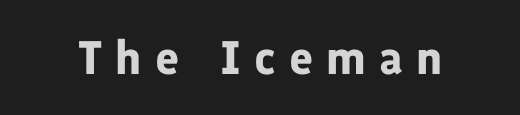
The letters advance in unequal steps, a hallmark of proportional type. In terms of weight, the rendering is a true, heavy bold. Lines of text with bare space underneath. Each word looks stretched out because of the extra space between its letters. What kind of face is this? One without serifs — a sans. A roman cut, with each character standing at attention.
